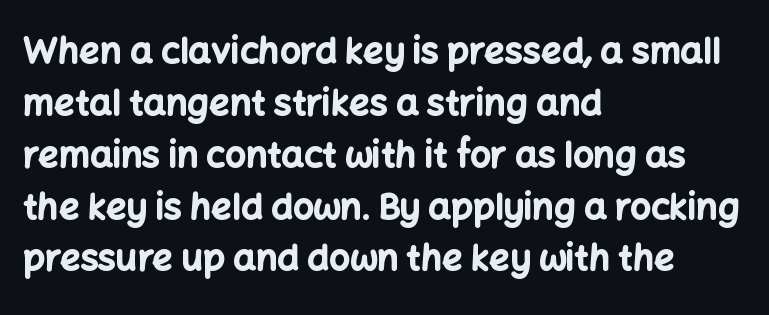
Q: Is the text bold? A: Yes.
Q: Is the text italic (slanted)? A: No, it is upright.
Q: Is the typeface a serif or a sans-serif typeface? A: Sans-serif.
Q: Is the text underlined? A: No.
Q: How is the paragraph aligned? A: Left-aligned.
Q: Is the spacing between letters normal or unusually wide? A: Normal.
Q: Is the spacing between lines tight, normal or loose? A: Normal.
Q: Width (condensed, normal, or wide)? A: Normal.
Q: Stroke contrast? A: Low.
Q: x-height? A: Medium.
Q: Monospaced? A: No.
